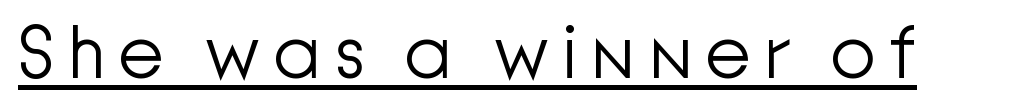
Examine the stroke ends and you'll find no serifs. Stems here are at most as thick as an everyday book face. In terms of posture, this sample is upright. Emphasis is given by a line drawn under the lettering. Each letter keeps its own natural width here, so spacing adapts to shape.
